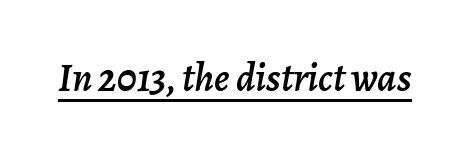
The words here are underlined. A typesetter would call this proportional, since set widths differ per character. When letters slant like this, we call the style italic. Each word holds together tightly as a unit, with standard inter-letter gaps.
